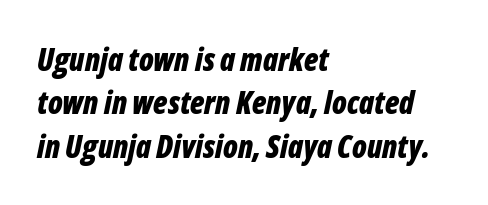
Whoever set this chose a conventional vertical rhythm. Think of a printed novel: that variable character pitch is what you see here. Compared with a centered layout, this one pins lines to the left instead. As a designer I'd log this as weight 700, bold.
